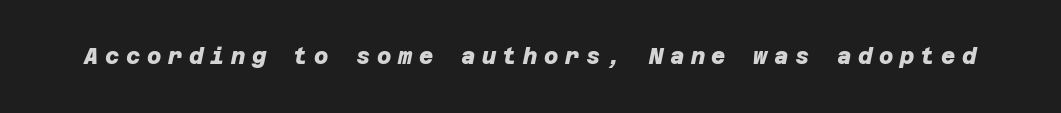
The image shows 22 px bold type; set unusually wide letter spacing (+0.3 em), not underlined.
